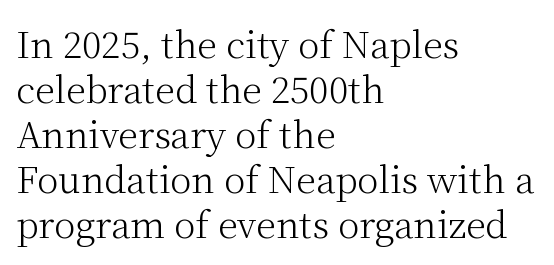
Q: Is the text bold? A: No.
Q: Is the text italic (slanted)? A: No, it is upright.
Q: Is the typeface a serif or a sans-serif typeface? A: Serif.
Q: Is the text underlined? A: No.
Q: How is the paragraph aligned? A: Left-aligned.
Q: Is the spacing between letters normal or unusually wide? A: Normal.
Q: Is the spacing between lines tight, normal or loose? A: Normal.
Q: Width (condensed, normal, or wide)? A: Normal.
Q: Stroke contrast? A: Medium.
Q: x-height? A: Medium.
Q: Monospaced? A: No.
